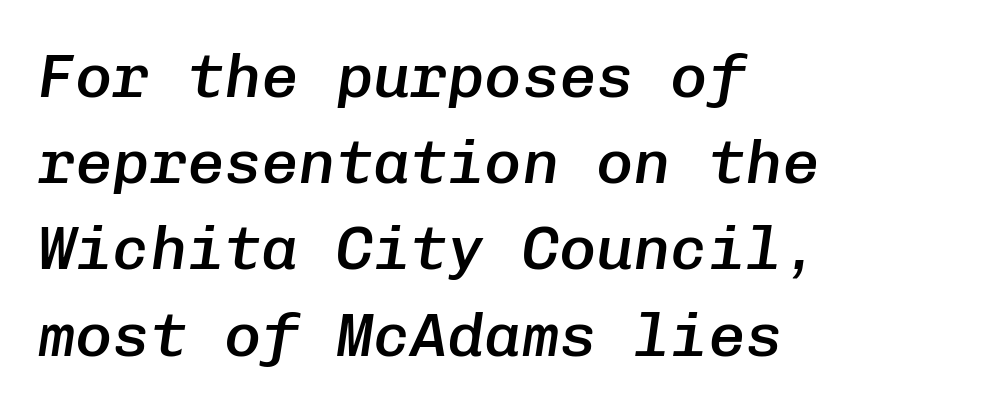
The image shows 62 px semibold type, italic (leaning right), monospaced; set left-aligned, normal line spacing (1.39x), normal letter spacing, not underlined; low stroke contrast and a medium x-height.
